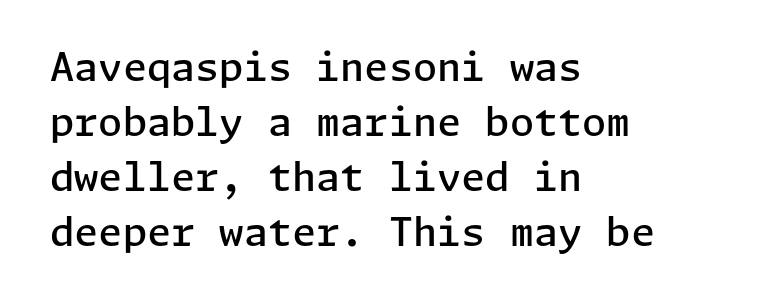
The image shows 39 px semibold sans-serif type, upright; set left-aligned, normal line spacing (1.41x), normal letter spacing, not underlined; low stroke contrast and a medium x-height.
